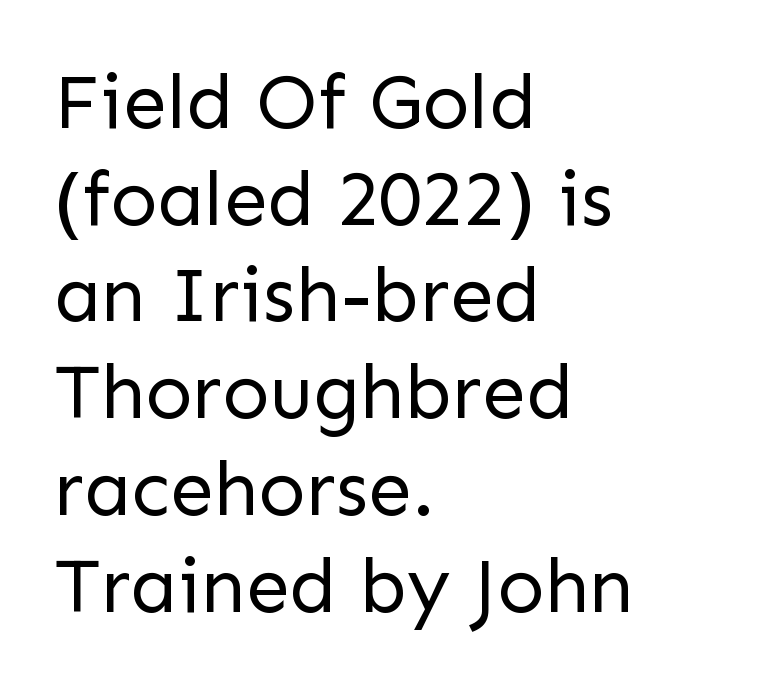
The image shows 78 px regular-weight sans-serif type, upright; set left-aligned, line spacing 1.24x, normal letter spacing, not underlined; low stroke contrast and a medium x-height.
